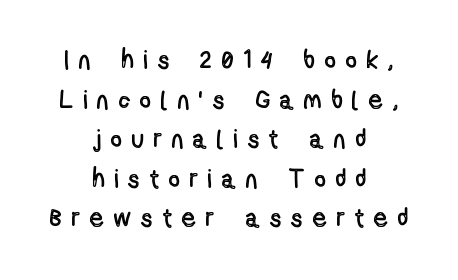
Q: Is the text italic (slanted)? A: No, it is upright.
Q: Is the text underlined? A: No.
Q: How is the paragraph aligned? A: Centered.
Q: Is the spacing between letters normal or unusually wide? A: Unusually wide.
Q: Is the spacing between lines tight, normal or loose? A: Normal.
